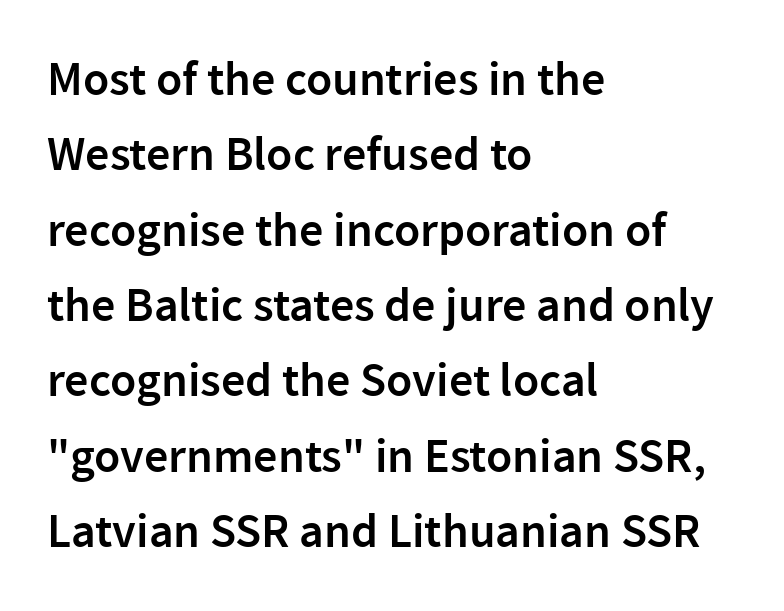
Q: Is the text bold? A: Semi-bold.
Q: Is the text italic (slanted)? A: No, it is upright.
Q: Is the typeface a serif or a sans-serif typeface? A: Sans-serif.
Q: Is the text underlined? A: No.
Q: How is the paragraph aligned? A: Left-aligned.
Q: Is the spacing between letters normal or unusually wide? A: Normal.
Q: Is the spacing between lines tight, normal or loose? A: Normal.
Q: Width (condensed, normal, or wide)? A: Normal.
Q: Stroke contrast? A: Low.
Q: x-height? A: Medium.
Q: Monospaced? A: No.
